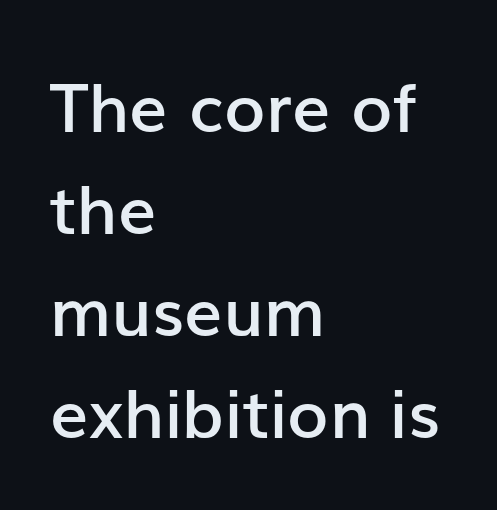
Does the lettering tilt? It doesn't — this is upright. Summary of weight: moderately heavy, a semibold. Any mark beneath the type? The region is blank. Each letter keeps its own natural width here, so spacing adapts to shape.
